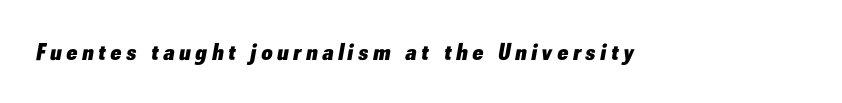
Q: Is the text bold? A: Yes.
Q: Is the text italic (slanted)? A: Yes, it leans right by about 10 degrees.
Q: Is the text underlined? A: No.
Q: Is the spacing between letters normal or unusually wide? A: Unusually wide.
